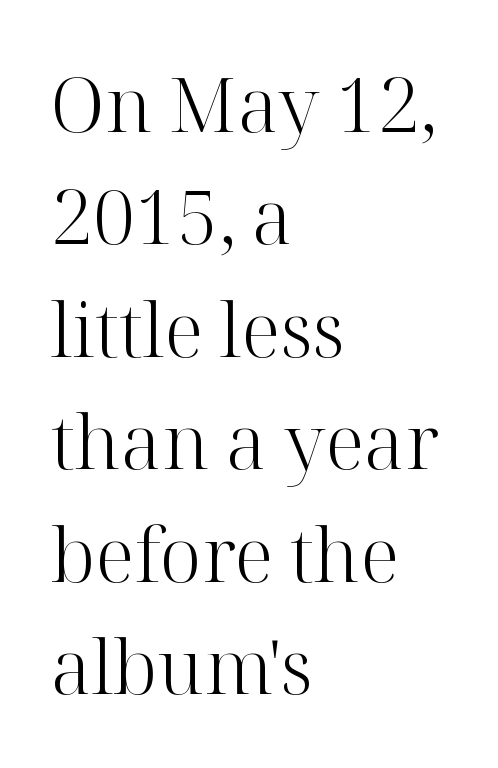
The rendering uses a moderate line-height, typical for paragraphs. A quiet, ordinary-to-light weight characterises the typeface. Every character sits straight up, as roman type does. Old-style or modern, the face here clearly has serifs. How are the letters spaced? Ordinarily, with no added tracking.
